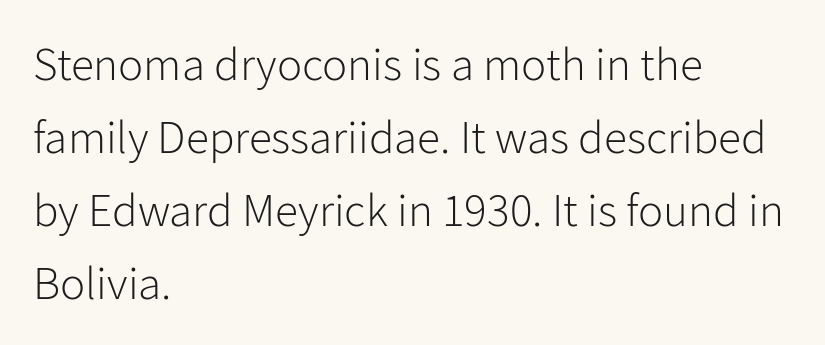
The strokes carry an ordinary text weight at most. Characters remain perfectly vertical along every line. Inter-character spacing is left at the font's built-in metrics. The typesetter chose a ragged-right arrangement here. The rendering shows plain stroke endings on the letterforms — a sans-serif design.
